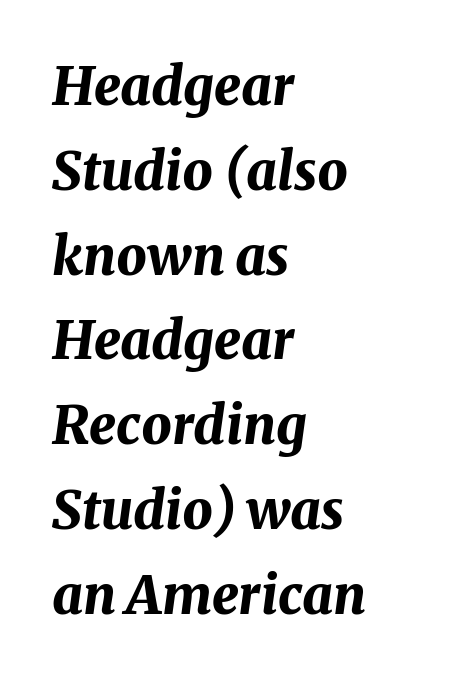
Between one letter and the next there's only the usual sliver of space. One-word summary of the alignment: left. Glance below the letters and you will spot only blank space. Reading down the column, the eye jumps a familiar distance to each next line.
